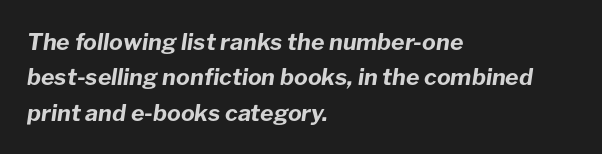
The image shows 23 px bold type, italic (leaning right); set left-aligned, normal line spacing (1.54x), normal letter spacing, not underlined.
